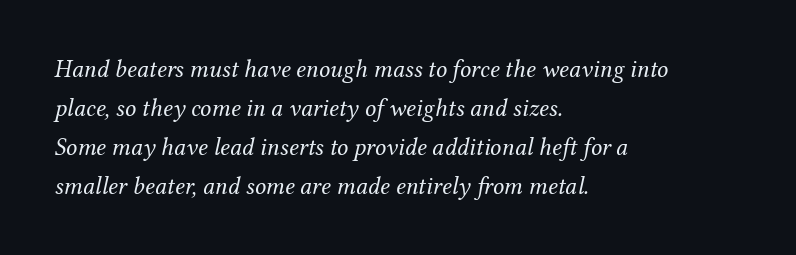
{"italic": "yes", "lean": "right", "slant_degrees": 12, "bold": "no", "underline": "no", "align": "left", "line_spacing": "normal", "line_spacing_ratio": 1.56, "letter_spacing": "normal", "letter_spacing_em": 0.0, "glyph_px": 25}
